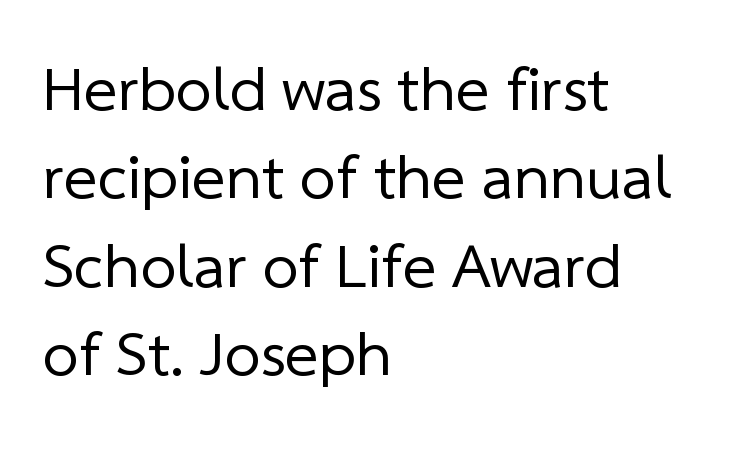
{"serif": "no", "bold": "no", "weight": "regular", "width": "normal", "stroke_contrast": "low", "x_height": "medium", "monospaced": "no", "underline": "no", "align": "left", "line_spacing": "normal", "line_spacing_ratio": 1.38, "letter_spacing": "normal", "letter_spacing_em": 0.0, "glyph_px": 64}
